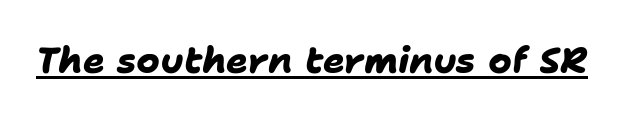
{"serif": "no", "bold": "yes", "weight": "heavy", "width": "normal", "stroke_contrast": "low", "x_height": "medium", "monospaced": "no", "underline": "yes", "letter_spacing": "normal", "letter_spacing_em": 0.0, "glyph_px": 36}
